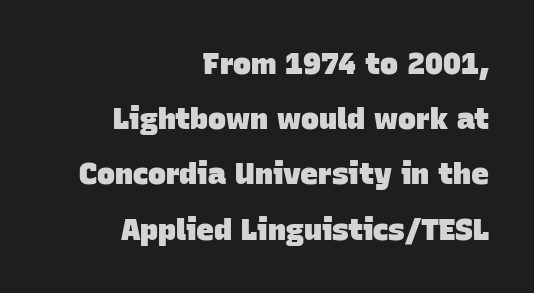
The image shows 30 px heavy sans-serif type; set right-aligned, line spacing 1.84x, normal letter spacing, not underlined; low stroke contrast and a large x-height.
